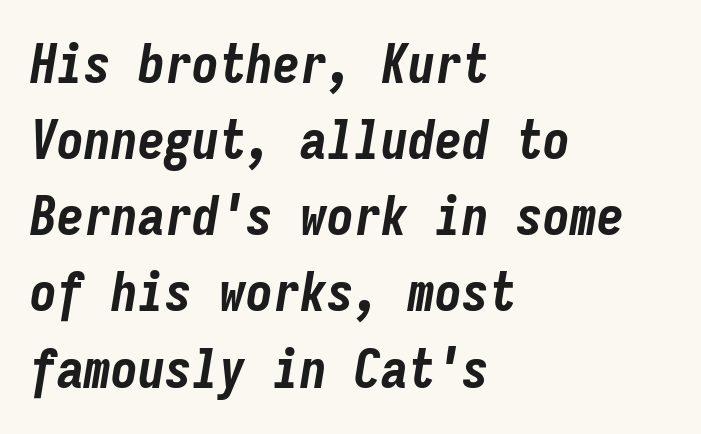
The image shows 54 px bold, condensed type, italic (leaning right), monospaced; set left-aligned, normal line spacing (1.41x), normal letter spacing, not underlined; low stroke contrast and a medium x-height.
